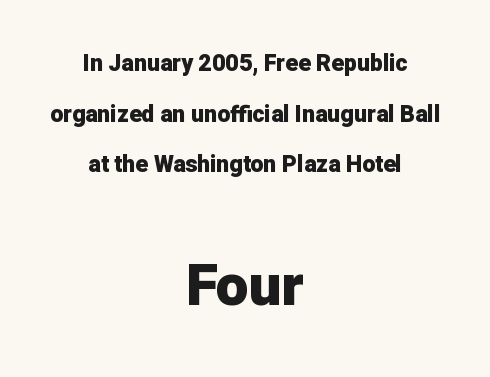
{"serif": "no", "italic": "no", "bold": "yes", "weight": "heavy", "width": "normal", "stroke_contrast": "low", "x_height": "medium", "monospaced": "no", "underline": "no", "align": "center", "line_spacing": "loose", "line_spacing_ratio": 2.2, "letter_spacing": "normal", "letter_spacing_em": 0.0, "larger_block": "second", "size_ratio": 2.52, "glyph_px": 58}
